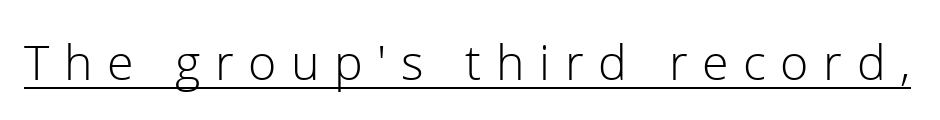
{"serif": "no", "italic": "no", "bold": "no", "weight": "light", "width": "normal", "stroke_contrast": "low", "x_height": "medium", "monospaced": "no", "underline": "yes", "letter_spacing": "wide", "letter_spacing_em": 0.28, "glyph_px": 52}
